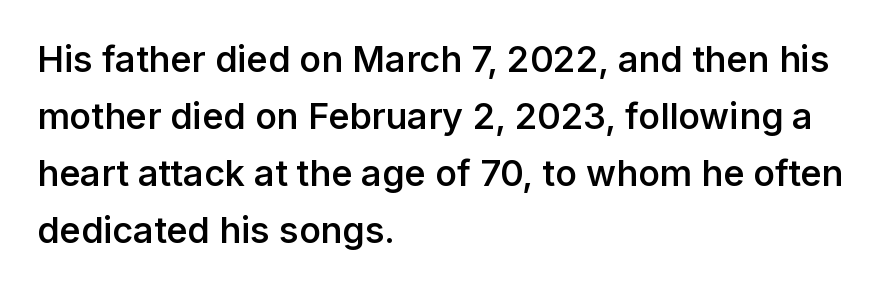
Q: Is the text bold? A: Semi-bold.
Q: Is the text italic (slanted)? A: No, it is upright.
Q: Is the typeface a serif or a sans-serif typeface? A: Sans-serif.
Q: Is the text underlined? A: No.
Q: How is the paragraph aligned? A: Left-aligned.
Q: Is the spacing between letters normal or unusually wide? A: Normal.
Q: Is the spacing between lines tight, normal or loose? A: Normal.
Q: Width (condensed, normal, or wide)? A: Normal.
Q: Stroke contrast? A: Low.
Q: x-height? A: Medium.
Q: Monospaced? A: No.
